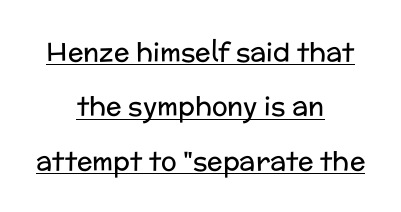
The image shows 26 px text type, upright; set centered, loose line spacing (2.09x), normal letter spacing, underlined.
